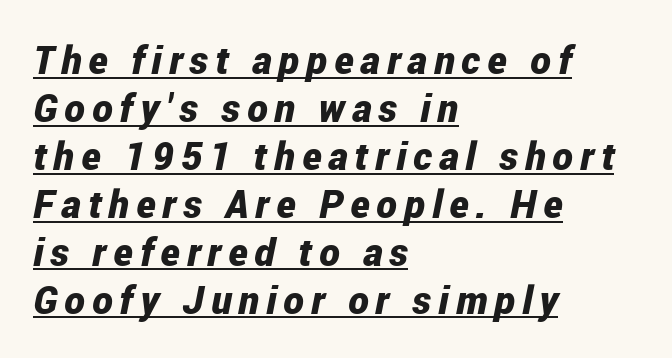
Think of a printed novel: that variable character pitch is what you see here. A full-strength bold gives these letters their thick strokes. There's an unmistakable incline to the writing here. The face used here appears with an underline applied. Layout note: lines flush left.
